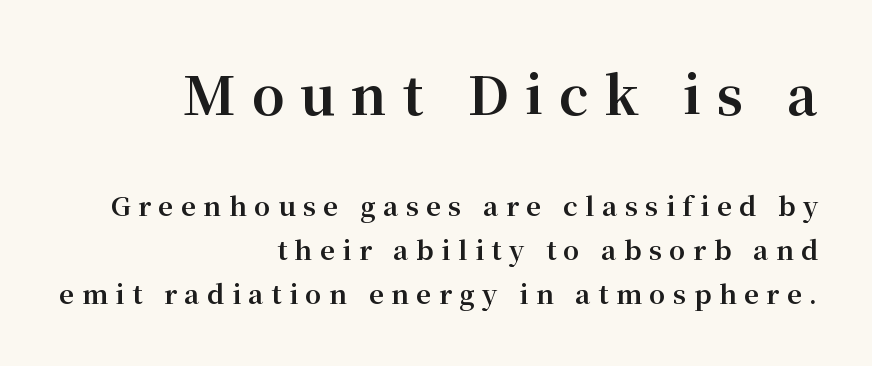
Q: Is the text bold? A: Yes.
Q: Is the text italic (slanted)? A: No, it is upright.
Q: Is the typeface a serif or a sans-serif typeface? A: Serif.
Q: Is the text underlined? A: No.
Q: How is the paragraph aligned? A: Right-aligned.
Q: Is the spacing between letters normal or unusually wide? A: Unusually wide.
Q: Is the spacing between lines tight, normal or loose? A: Normal.
Q: Which block of text is set in a larger size, the first (top) or the second (bottom)? A: The first (top) one.
Q: Width (condensed, normal, or wide)? A: Normal.
Q: Stroke contrast? A: Medium.
Q: x-height? A: Medium.
Q: Monospaced? A: No.
